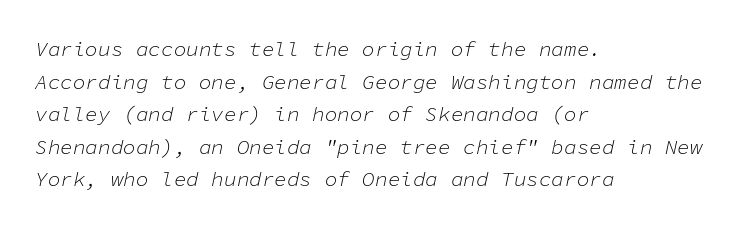
Is the type slanted? Yes — the strokes lean at a clear angle. Rows of type keep a routine distance in the vertical direction. The specimen omits any rule beneath the text block's lines. The font sits on the lighter half of the weight spectrum, regular included. The letters sit at their default tracking, neither squeezed nor spread.
